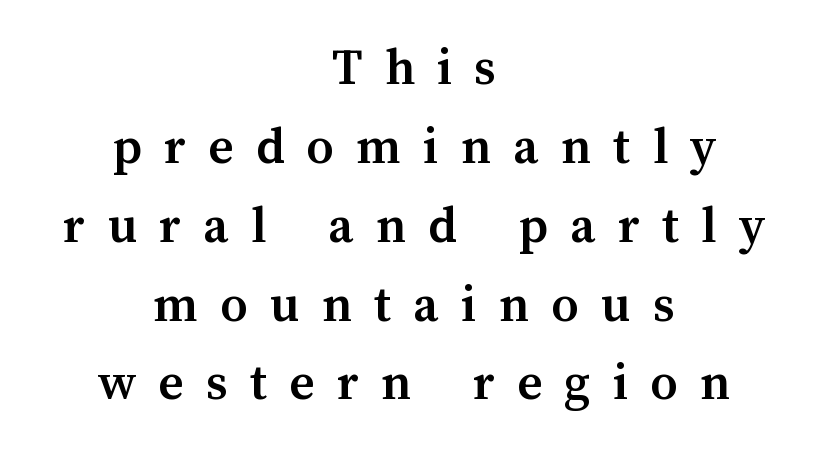
Someone cranked the tracking dial way up on this one. In terms of weight, the rendering is a true, heavy bold. Here the designer chose a conventional face with non-uniform glyph widths. Rule under the text: the space is simply empty.
